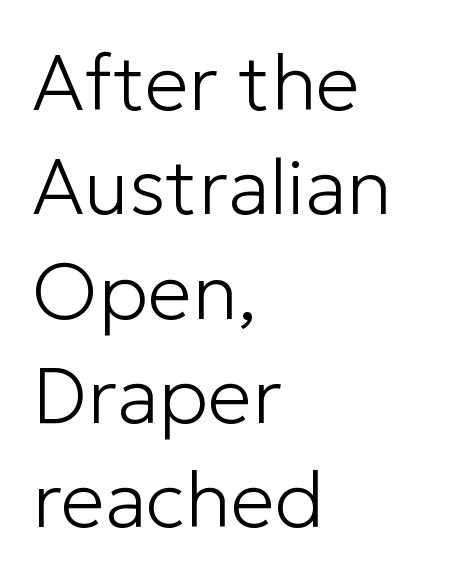
The image shows 79 px light sans-serif type, upright; set left-aligned, normal line spacing (1.32x), normal letter spacing, not underlined; low stroke contrast and a medium x-height.
